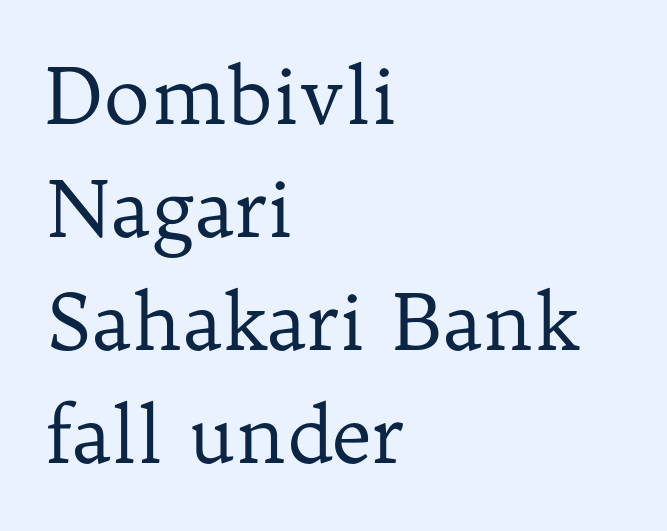
The text was rendered using a seriffed face with decorative stroke endings. The block of text has a typical density, with ordinary space between rows. Weight: regular or lighter. The face used here is proportionally spaced, like ordinary book or web type. A student would call this left alignment; a typographer would say flush left, rag right.
